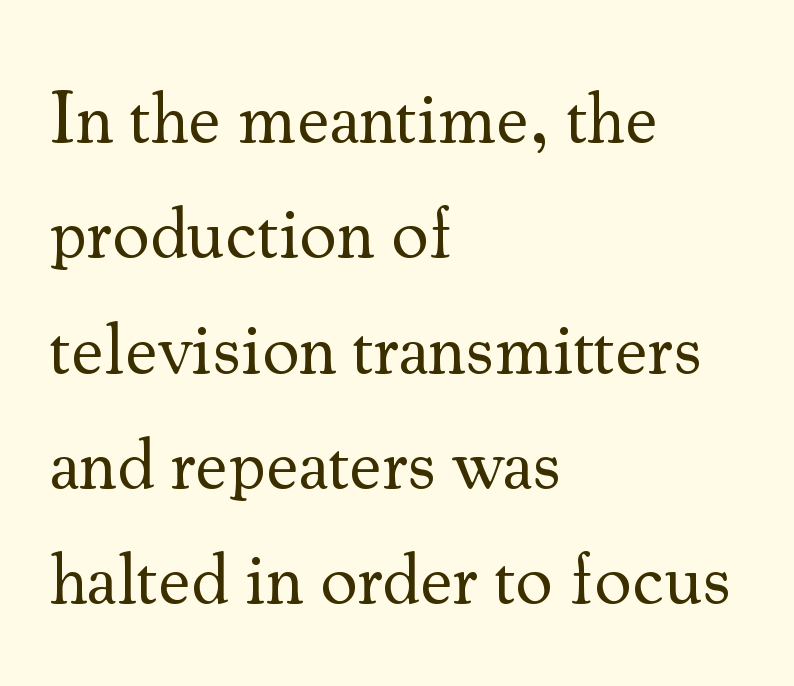
The image shows 73 px regular-weight serif type, upright; set left-aligned, normal line spacing (1.58x), normal letter spacing, not underlined; medium stroke contrast and a small x-height.
